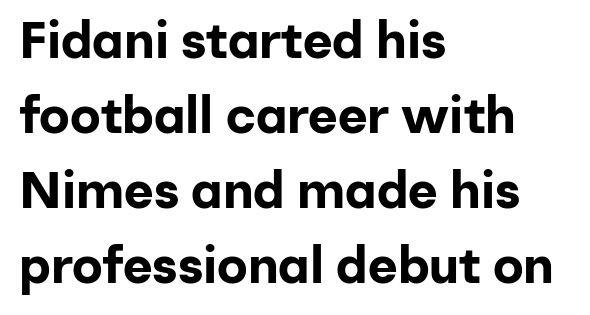
{"serif": "no", "italic": "no", "bold": "yes", "weight": "bold", "width": "normal", "stroke_contrast": "low", "x_height": "medium", "monospaced": "no", "underline": "no", "align": "left", "line_spacing": "normal", "line_spacing_ratio": 1.47, "letter_spacing": "normal", "letter_spacing_em": 0.0, "glyph_px": 51}
